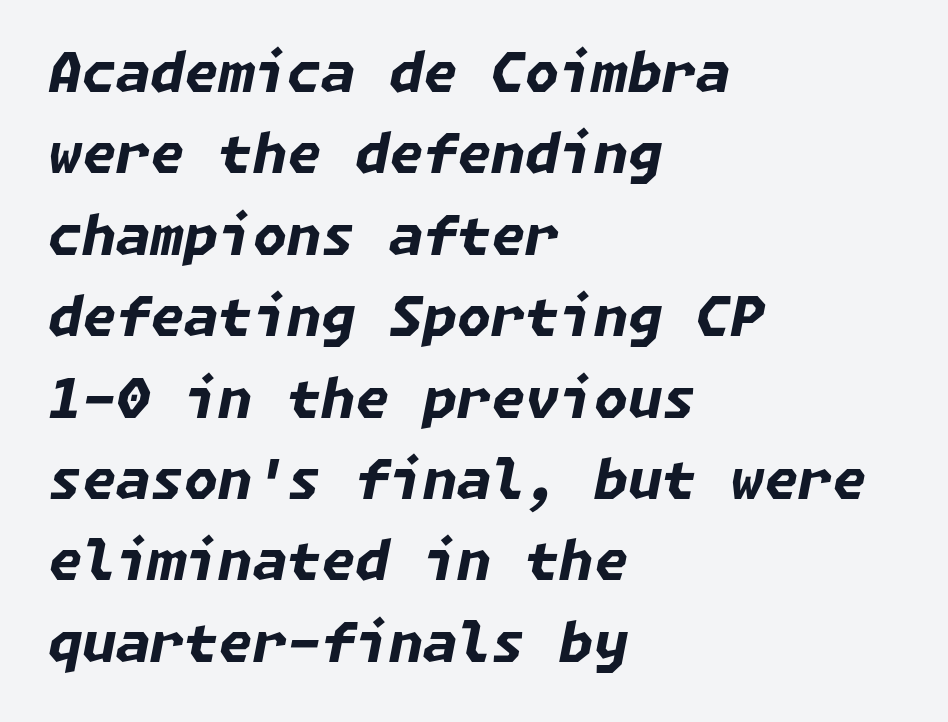
{"italic": "yes", "lean": "right", "slant_degrees": 11, "bold": "yes", "weight": "bold", "width": "normal", "stroke_contrast": "low", "x_height": "medium", "underline": "no", "align": "left", "line_spacing": "normal", "line_spacing_ratio": 1.48, "letter_spacing": "normal", "letter_spacing_em": 0.0, "glyph_px": 55}
